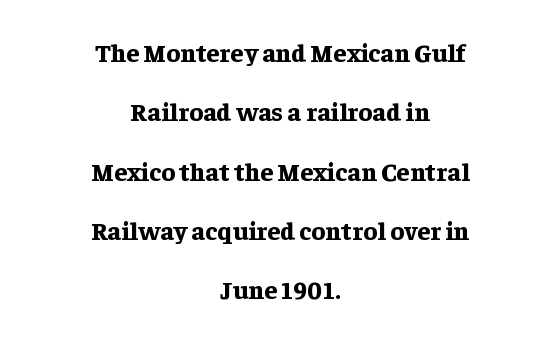
The image shows 26 px bold type, upright; set centered, loose line spacing (2.28x), normal letter spacing, not underlined.
